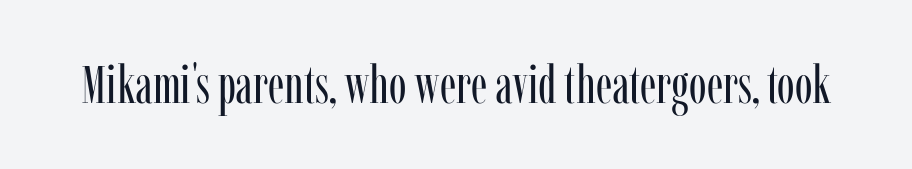
Here the glyphs are tracked normally, forming tight word shapes. The space beneath each line is pristine and unruled. Nope, not italic — everything's standing straight. This is serif lettering, the kind often seen in printed books. Caption: face not bold, strokes unweighted. Note the varied advance widths — an 'i' is clearly narrower than an 'm'.
